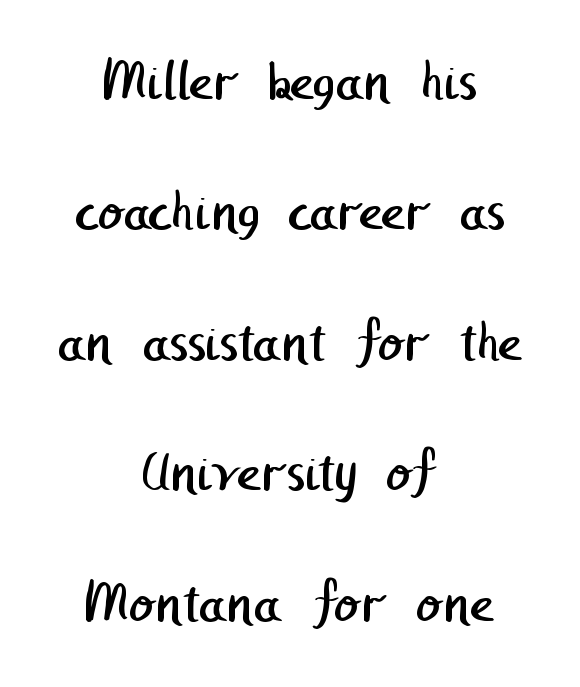
Type without underlining. Airy leading. Tracking value appears to be zero — textbook default spacing. Typographically, this falls in the sans-serif category. Summary of weight: not heavy and not bold.
